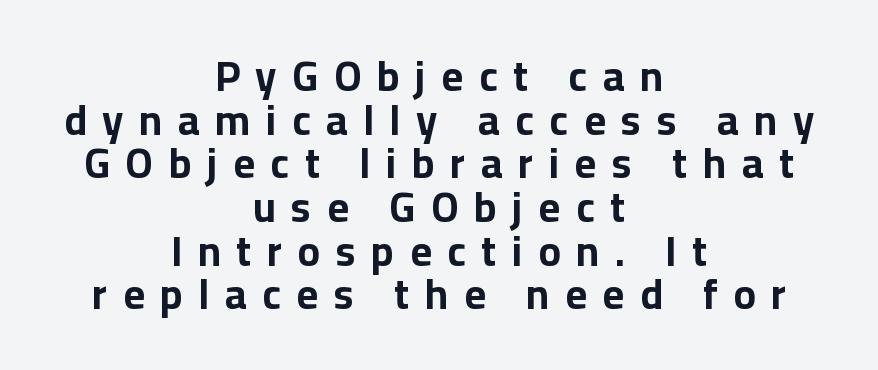
The image shows 42 px bold sans-serif type, upright; set centered, tight line spacing (1.04x), unusually wide letter spacing (+0.37 em), not underlined; low stroke contrast and a medium x-height.
